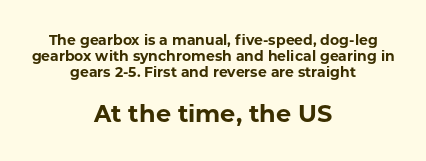
Q: Is the text bold? A: Yes.
Q: Is the text italic (slanted)? A: No, it is upright.
Q: Is the text underlined? A: No.
Q: How is the paragraph aligned? A: Centered.
Q: Is the spacing between letters normal or unusually wide? A: Normal.
Q: Is the spacing between lines tight, normal or loose? A: Tight.
Q: Which block of text is set in a larger size, the first (top) or the second (bottom)? A: The second (bottom) one.
